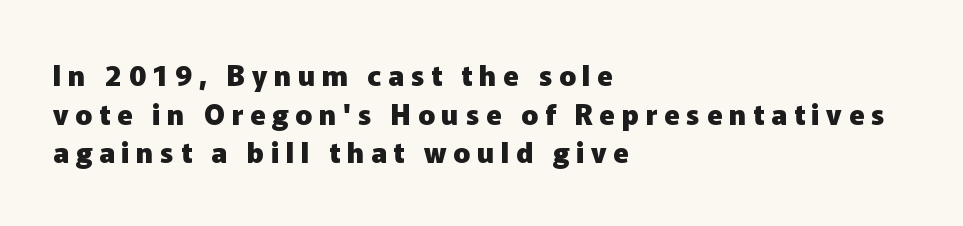
The image shows 28 px heavy sans-serif type, upright; set left-aligned, normal line spacing (1.38x), unusually wide letter spacing (+0.24 em), not underlined; low stroke contrast and a medium x-height.
